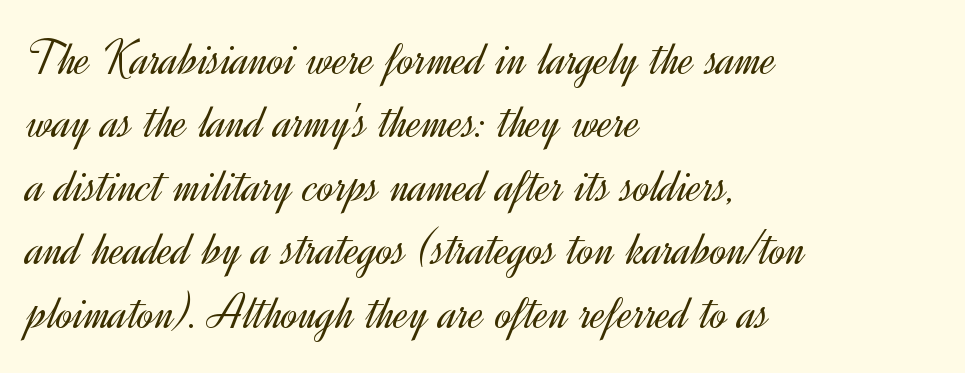
Character widths vary here, with narrow letters taking less room than wide ones. The rendering keeps characters at their native spacing. The baseline area is clear. Notice how descenders clear the ascenders below comfortably — that's standard leading.
